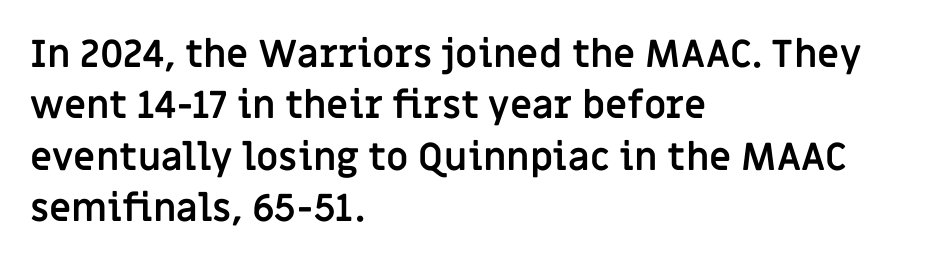
Q: Is the text bold? A: Yes.
Q: Is the text italic (slanted)? A: No, it is upright.
Q: Is the typeface a serif or a sans-serif typeface? A: Sans-serif.
Q: Is the text underlined? A: No.
Q: How is the paragraph aligned? A: Left-aligned.
Q: Is the spacing between letters normal or unusually wide? A: Normal.
Q: Is the spacing between lines tight, normal or loose? A: Normal.
Q: Width (condensed, normal, or wide)? A: Normal.
Q: Stroke contrast? A: Low.
Q: x-height? A: Large.
Q: Monospaced? A: No.
